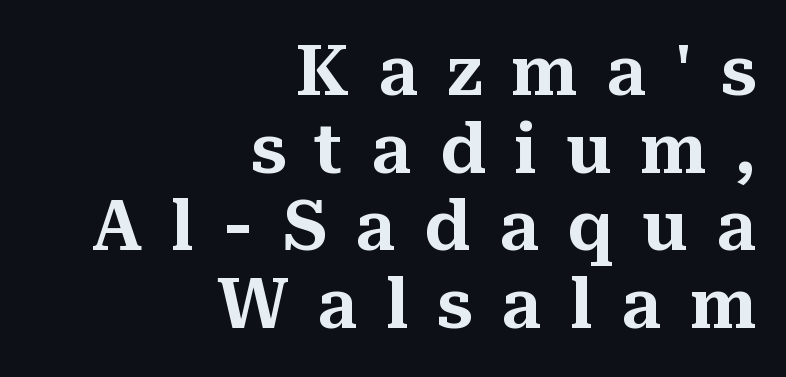
Q: Is the text italic (slanted)? A: No, it is upright.
Q: Is the typeface a serif or a sans-serif typeface? A: Serif.
Q: Is the text underlined? A: No.
Q: How is the paragraph aligned? A: Right-aligned.
Q: Is the spacing between letters normal or unusually wide? A: Unusually wide.
Q: Is the spacing between lines tight, normal or loose? A: Tight.
Q: Width (condensed, normal, or wide)? A: Normal.
Q: Stroke contrast? A: Medium.
Q: x-height? A: Medium.
Q: Monospaced? A: No.
